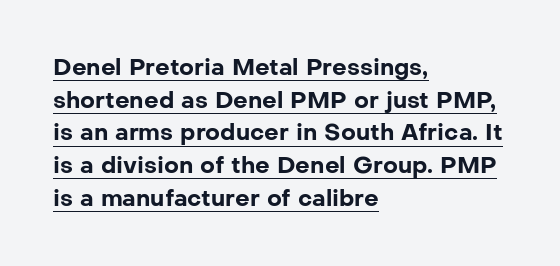
The lettering is marked with a stroke running underneath it. Chunky letters — that's bold for sure. The horizontal fit of the characters is conventional and even. Notice how descenders clear the ascenders below comfortably — that's standard leading. Designer's note — italics off, roman on. Visually the block forms a straight wall on the left and a jagged coastline on the right.
